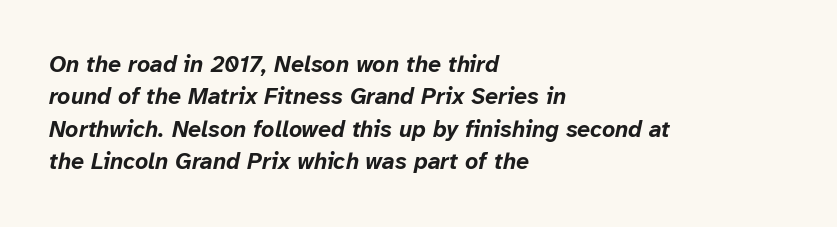
Q: Is the text bold? A: Yes.
Q: Is the text italic (slanted)? A: Yes, it leans right by about 12 degrees.
Q: Is the text underlined? A: No.
Q: How is the paragraph aligned? A: Left-aligned.
Q: Is the spacing between letters normal or unusually wide? A: Normal.
Q: Is the spacing between lines tight, normal or loose? A: Normal.
